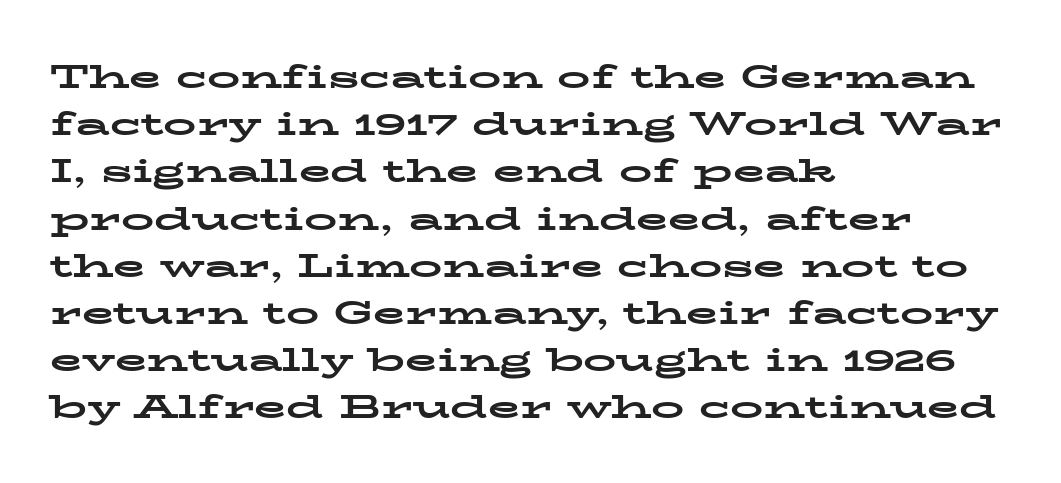
Quick note: interline space is typical. The paragraph shown leans on its left margin. Words float on clear page, feet unadorned. The letters advance in unequal steps, a hallmark of proportional type. A dark, heavy texture on the line: the type is bold.
